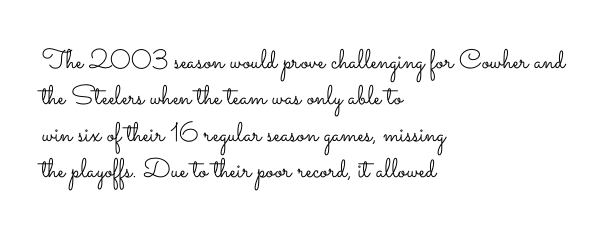
Q: Is the text bold? A: No.
Q: Is the text italic (slanted)? A: Yes.
Q: Is the text underlined? A: No.
Q: How is the paragraph aligned? A: Left-aligned.
Q: Is the spacing between letters normal or unusually wide? A: Normal.
Q: Is the spacing between lines tight, normal or loose? A: Normal.
